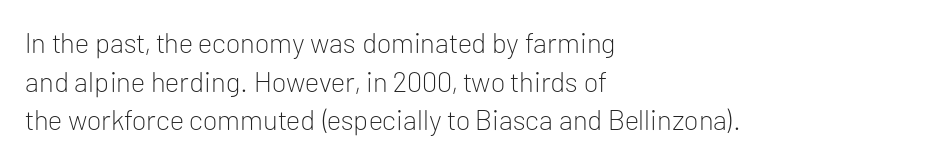
Normally led — the rows are evenly, conventionally spaced. The rendering uses natural spacing where letterforms have individual widths. The cut favours lightness, reaching ordinary text weight at its darkest. The font family rendered here belongs to the sans-serif group.
